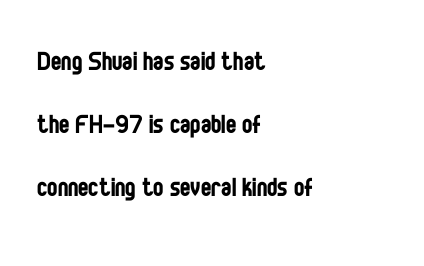
Q: Is the text bold? A: No.
Q: Is the text italic (slanted)? A: No, it is upright.
Q: Is the typeface a serif or a sans-serif typeface? A: Sans-serif.
Q: Is the text underlined? A: No.
Q: How is the paragraph aligned? A: Left-aligned.
Q: Is the spacing between letters normal or unusually wide? A: Normal.
Q: Is the spacing between lines tight, normal or loose? A: Loose.
Q: Width (condensed, normal, or wide)? A: Condensed.
Q: Stroke contrast? A: Low.
Q: x-height? A: Large.
Q: Monospaced? A: No.
